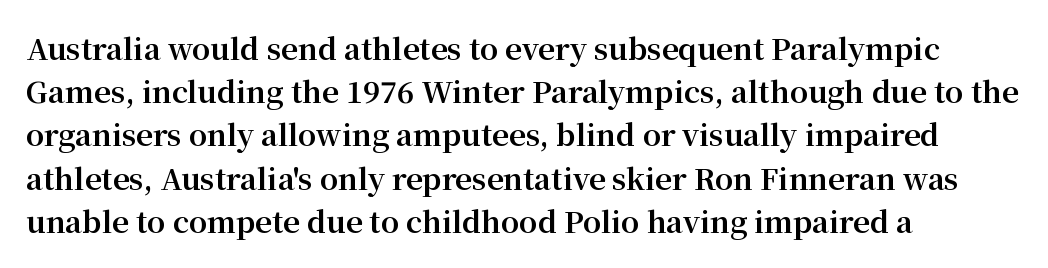
Q: Is the text bold? A: Yes.
Q: Is the text italic (slanted)? A: No, it is upright.
Q: Is the typeface a serif or a sans-serif typeface? A: Serif.
Q: Is the text underlined? A: No.
Q: How is the paragraph aligned? A: Left-aligned.
Q: Is the spacing between letters normal or unusually wide? A: Normal.
Q: Is the spacing between lines tight, normal or loose? A: Normal.
Q: Width (condensed, normal, or wide)? A: Normal.
Q: Stroke contrast? A: Medium.
Q: x-height? A: Medium.
Q: Monospaced? A: No.
